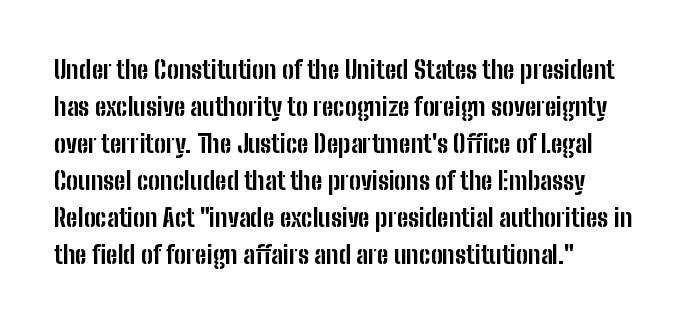
{"italic": "no", "bold": "yes", "underline": "no", "align": "left", "line_spacing": "normal", "line_spacing_ratio": 1.48, "letter_spacing": "normal", "letter_spacing_em": 0.0, "glyph_px": 25}
